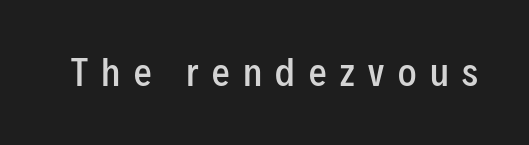
Honestly, the letter spacing is so wide it's the main thing you notice. The face used here is a semibold: visibly heavier than regular, lighter than bold. Type without underlining. The characters display no serif detailing; their extremities are plain. Upright lettering throughout.
